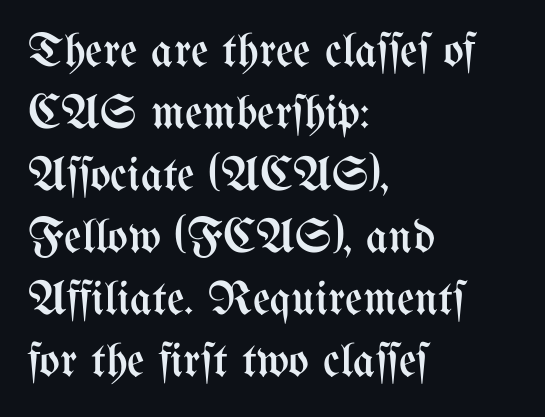
Q: Is the text bold? A: No.
Q: Is the text italic (slanted)? A: No, it is upright.
Q: Is the text underlined? A: No.
Q: How is the paragraph aligned? A: Left-aligned.
Q: Is the spacing between letters normal or unusually wide? A: Normal.
Q: Is the spacing between lines tight, normal or loose? A: Normal.
Q: Width (condensed, normal, or wide)? A: Condensed.
Q: Stroke contrast? A: Medium.
Q: x-height? A: Medium.
Q: Monospaced? A: No.
